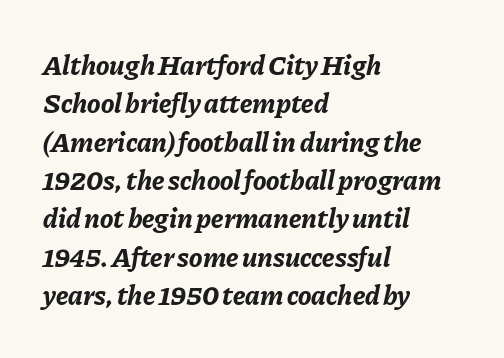
The image shows 28 px bold type, italic (leaning right); set left-aligned, normal line spacing (1.37x), normal letter spacing, not underlined; low stroke contrast and a medium x-height.
